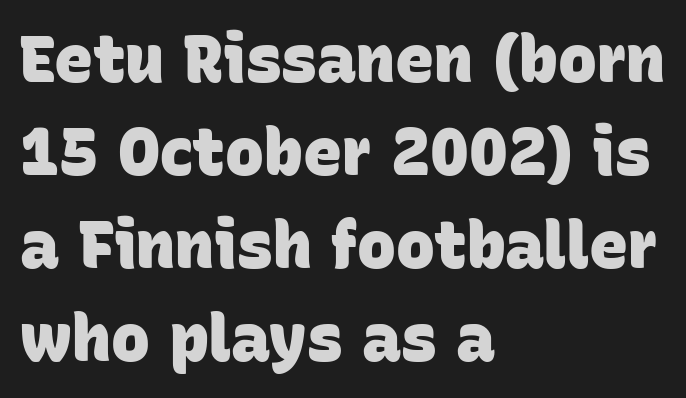
The image shows 65 px heavy sans-serif type; set left-aligned, normal line spacing (1.43x), normal letter spacing, not underlined; low stroke contrast and a large x-height.
